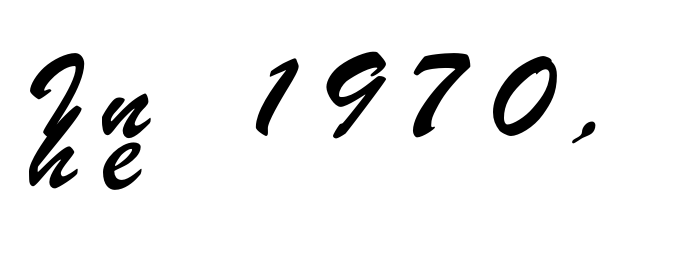
The image shows 53 px condensed sans-serif type; set left-aligned, tight line spacing (0.97x), unusually wide letter spacing (+0.47 em), not underlined; low stroke contrast and a small x-height.
